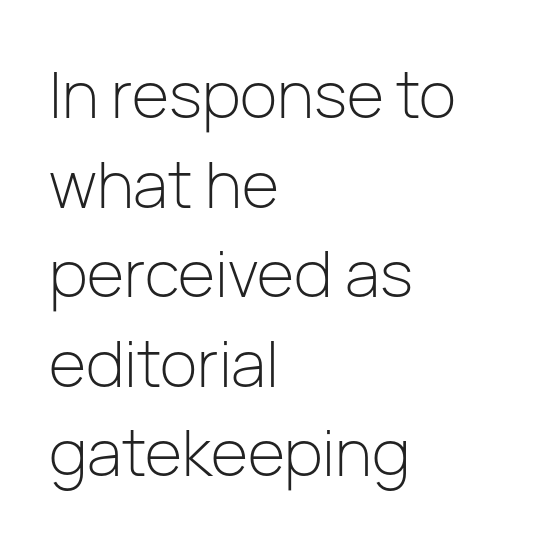
Anything drawn beneath the words? Only blank space. Grotesque or geometric, the face here clearly has no serifs. Honestly, the letter spacing is just normal — you wouldn't notice it. No letter is thick-stroked: the sample isn't bold. Think of a printed novel: that variable character pitch is what you see here.
